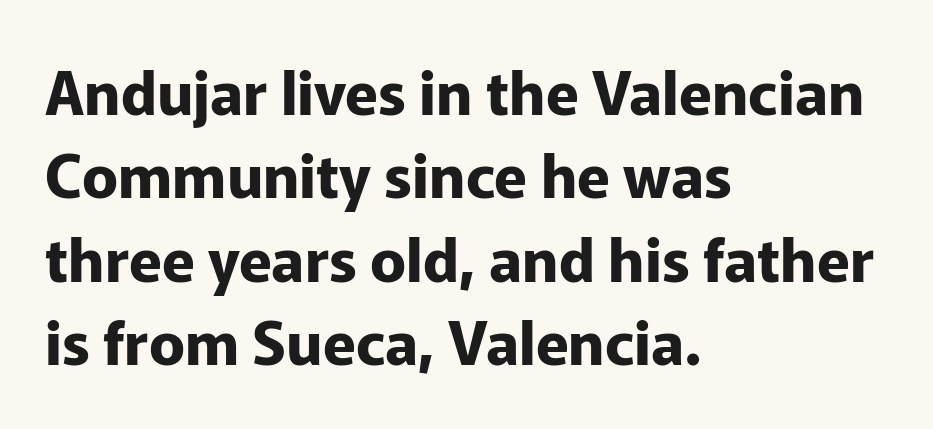
{"serif": "no", "italic": "no", "bold": "yes", "weight": "bold", "width": "normal", "stroke_contrast": "low", "x_height": "medium", "monospaced": "no", "underline": "no", "align": "left", "line_spacing": "normal", "line_spacing_ratio": 1.39, "letter_spacing": "normal", "letter_spacing_em": 0.0, "glyph_px": 60}
